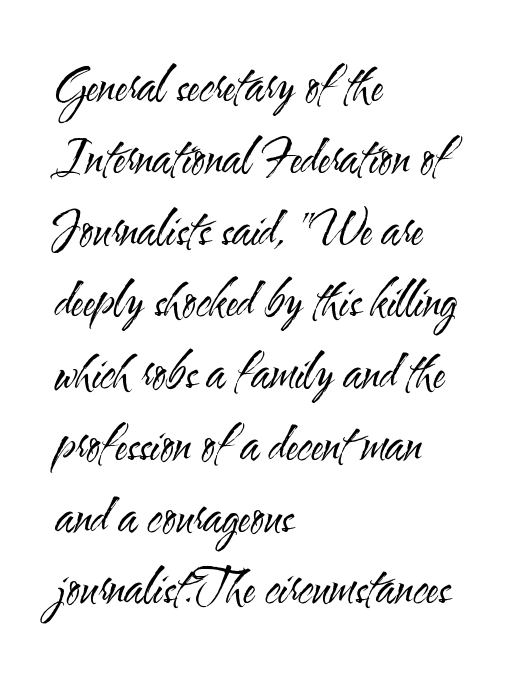
The glyphs in this specimen are sans serif. Reading down the block, your eye returns to a fixed left position each line. This sample has the flowing, uneven cadence of proportional lettering. Beneath every word, the page is bare. Standard letterfit; no display-style spreading of the glyphs.
